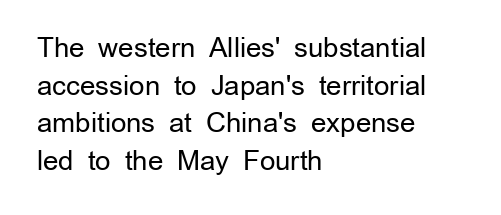
Notice how the stems are strictly vertical — no italics here. A bare baseline throughout the passage. Inter-character spacing is left at the font's built-in metrics. Vertical spacing — default. The ragged edge is on the right, which tells us the setting is flush left. The font sits on the lighter half of the weight spectrum, regular included.
